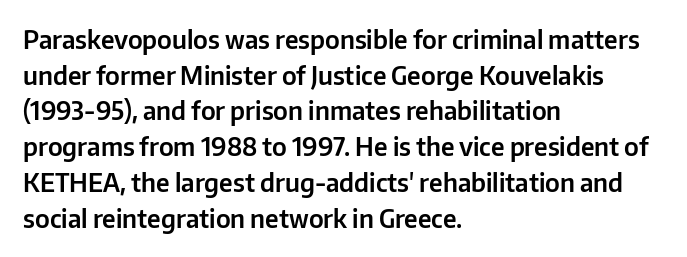
Q: Is the text italic (slanted)? A: No, it is upright.
Q: Is the text underlined? A: No.
Q: How is the paragraph aligned? A: Left-aligned.
Q: Is the spacing between letters normal or unusually wide? A: Normal.
Q: Is the spacing between lines tight, normal or loose? A: Normal.
